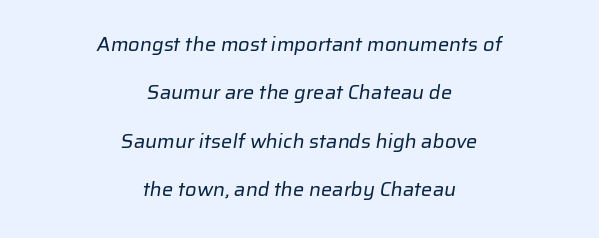
Q: Is the text bold? A: No.
Q: Is the text underlined? A: No.
Q: How is the paragraph aligned? A: Centered.
Q: Is the spacing between letters normal or unusually wide? A: Normal.
Q: Is the spacing between lines tight, normal or loose? A: Loose.
